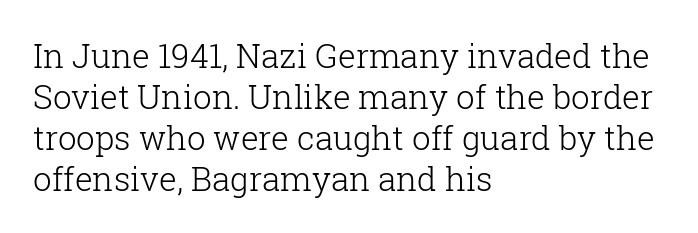
This rendering employs a face with finishing strokes, i.e., a serif. No italicization has been applied; the sample stays upright. Unmarked baselines from the first word to the last. The passage shown is typed in a proportional face where columns would drift.
